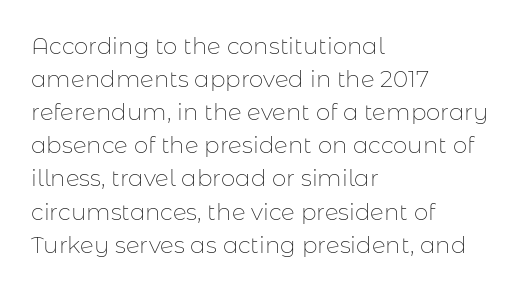
Does extra space separate the letters? No, they use regular spacing. The rendering anchors every line to the left-hand side. The axis of the letterforms is exactly vertical. These lines sit exactly where default settings would place them. Ink coverage per letter is moderate at most. Bare-footed words on every line.
